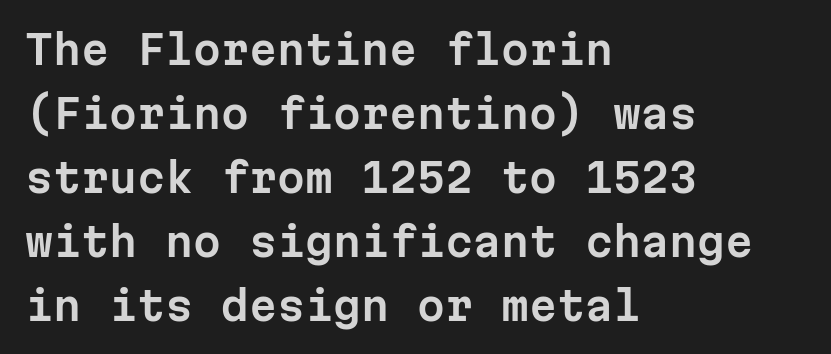
Q: Is the text italic (slanted)? A: No, it is upright.
Q: Is the typeface a serif or a sans-serif typeface? A: Sans-serif.
Q: Is the text underlined? A: No.
Q: How is the paragraph aligned? A: Left-aligned.
Q: Is the spacing between letters normal or unusually wide? A: Normal.
Q: Is the spacing between lines tight, normal or loose? A: Normal.
Q: Width (condensed, normal, or wide)? A: Normal.
Q: Stroke contrast? A: Low.
Q: x-height? A: Medium.
Q: Monospaced? A: Yes.
